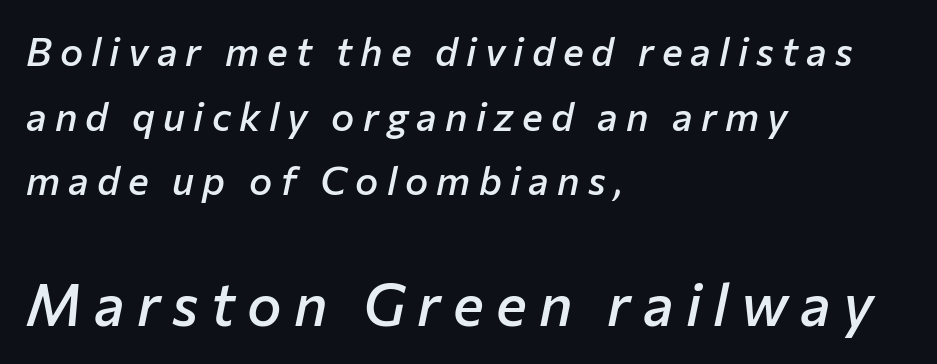
The image shows 58 px semibold type, italic (leaning right); set left-aligned, normal line spacing (1.66x), unusually wide letter spacing (+0.21 em), not underlined; the second (bottom) block is 1.49x larger; low stroke contrast and a medium x-height.
